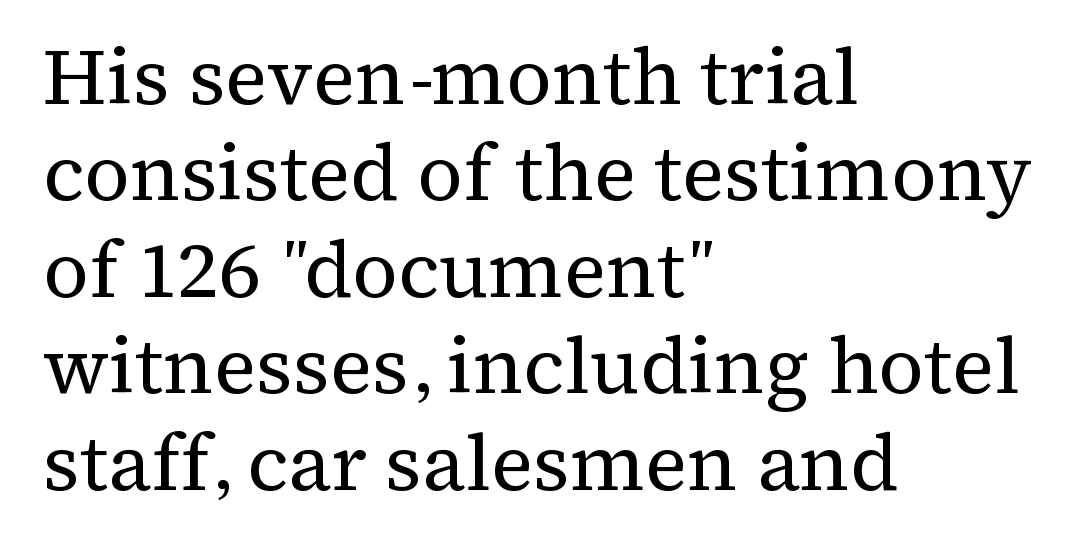
The image shows 79 px regular-weight serif type, upright; set left-aligned, line spacing 1.22x, normal letter spacing, not underlined; medium stroke contrast and a medium x-height.
